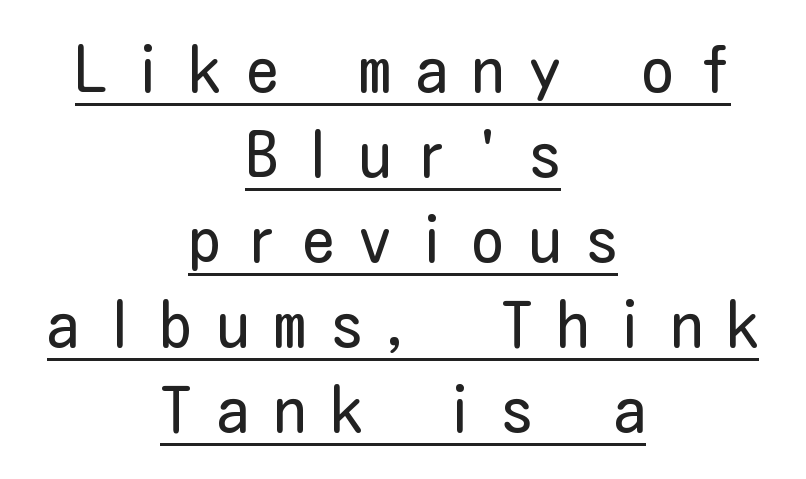
The image shows 63 px regular-weight, condensed sans-serif type, upright; set centered, normal line spacing (1.35x), unusually wide letter spacing (+0.4 em), underlined; low stroke contrast and a medium x-height.
